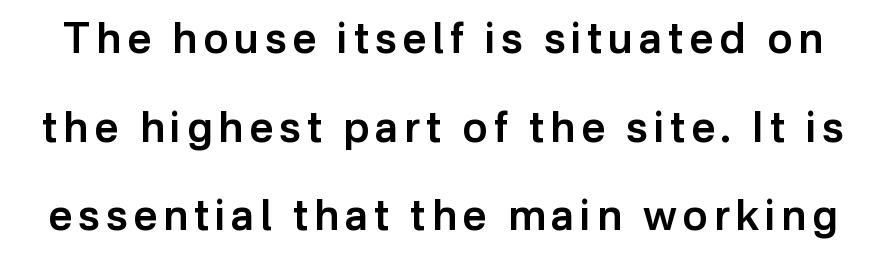
The image shows 42 px semibold sans-serif type, upright; set loose line spacing (2.11x), not underlined; low stroke contrast and a medium x-height.
